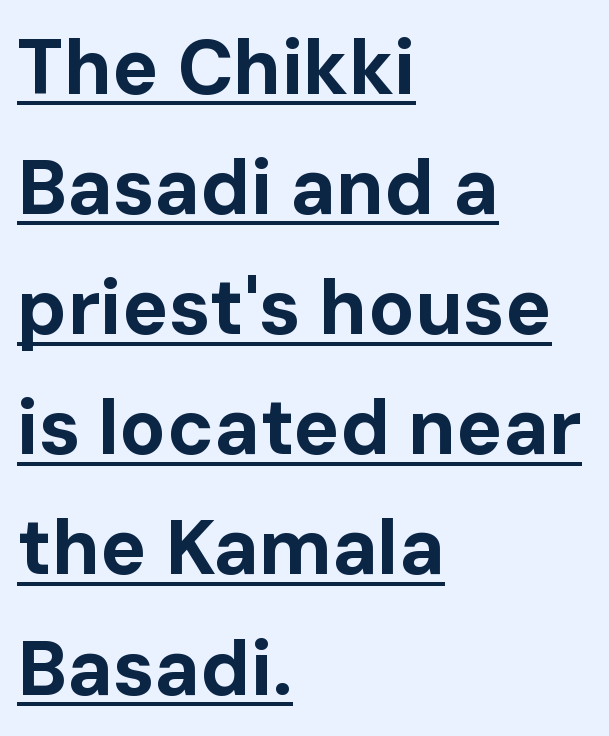
The image shows 77 px bold sans-serif type, upright; set left-aligned, normal line spacing (1.56x), normal letter spacing, underlined; low stroke contrast and a medium x-height.
